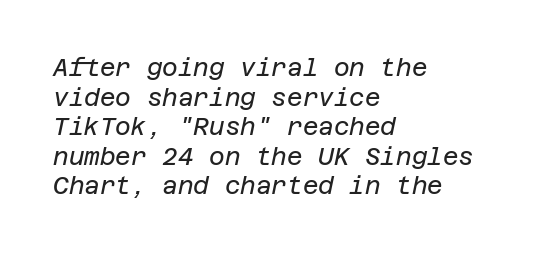
Anything drawn beneath the words? Only blank space. The passage is arranged the way most books set body copy — flush left. A light-to-regular cut is what we see here. You could call the tracking neutral — neither tight nor loose.
